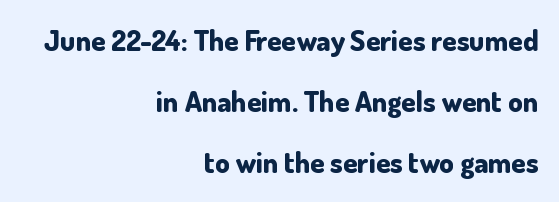
The compositor pushed each line to the right boundary. Each letter's strokes conclude bluntly, with no projecting serifs. Vertical strokes here are truly vertical. Note the varied advance widths — an 'i' is clearly narrower than an 'm'. No word sits above an underline.
